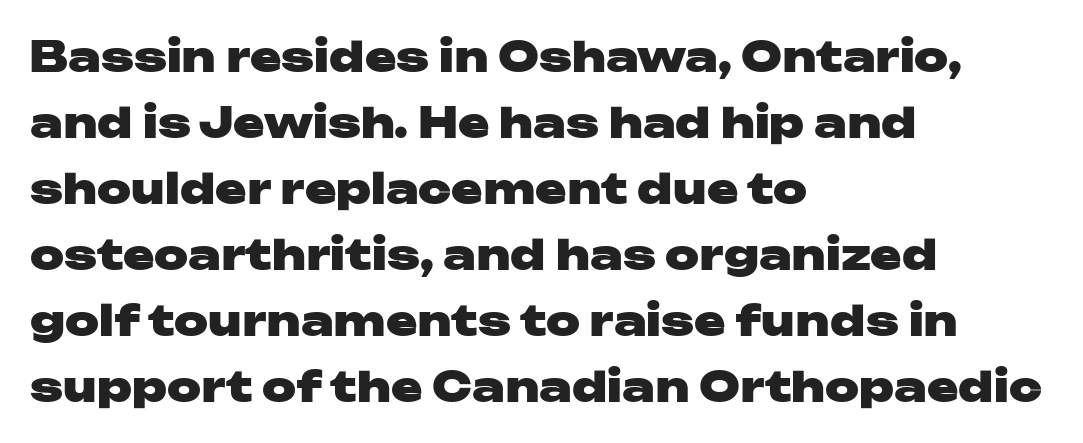
The image shows 42 px heavy, wide sans-serif type, upright; set left-aligned, normal line spacing (1.57x), normal letter spacing, not underlined; low stroke contrast and a medium x-height.
